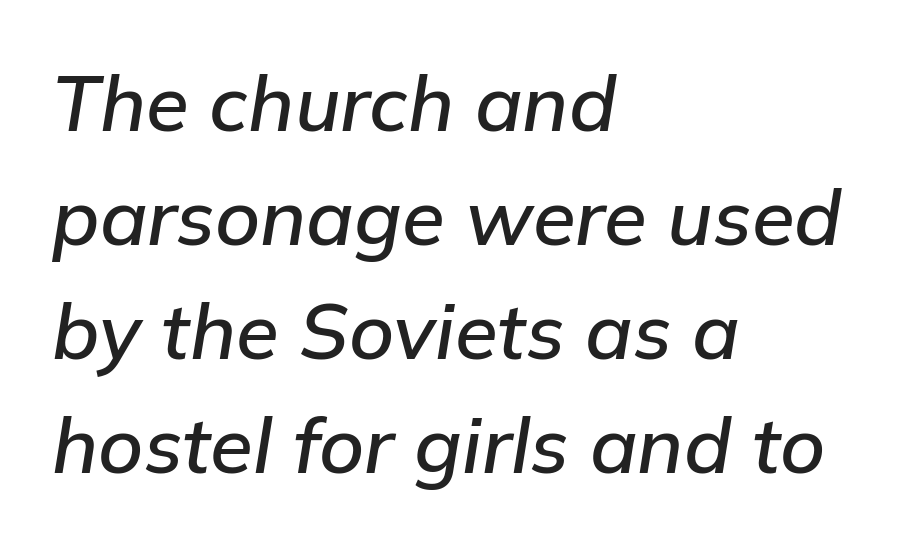
{"italic": "yes", "lean": "right", "slant_degrees": 9, "width": "normal", "stroke_contrast": "low", "x_height": "medium", "monospaced": "no", "underline": "no", "align": "left", "line_spacing": "normal", "line_spacing_ratio": 1.46, "letter_spacing": "normal", "letter_spacing_em": 0.0, "glyph_px": 78}
